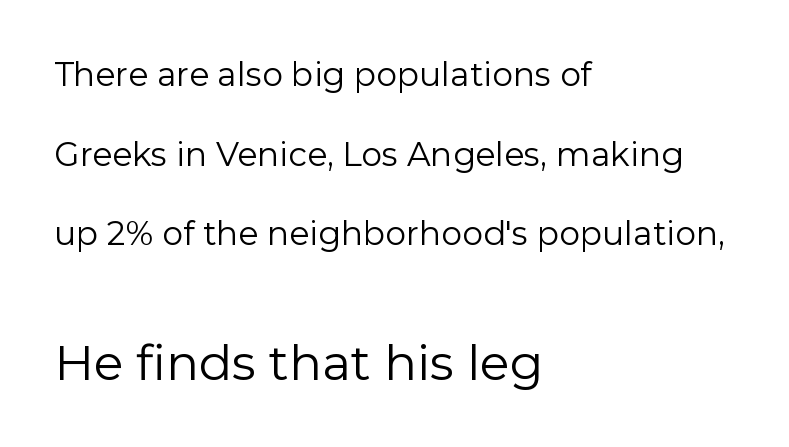
Typeset ragged right — the left edge is the straight one. A typesetter would call this proportional, since set widths differ per character. Reading down the column, the eye jumps a long way to each next line. Bare-footed words on every line.
